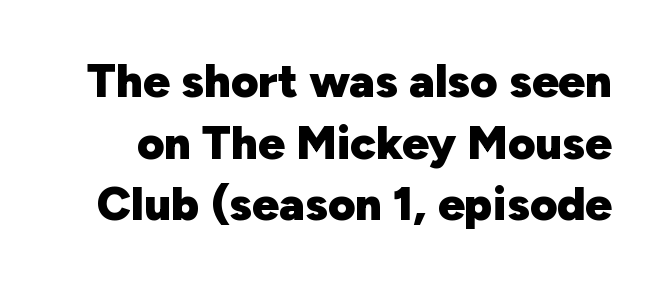
The image shows 47 px heavy sans-serif type, upright; set normal line spacing (1.31x), normal letter spacing, not underlined; low stroke contrast and a medium x-height.
